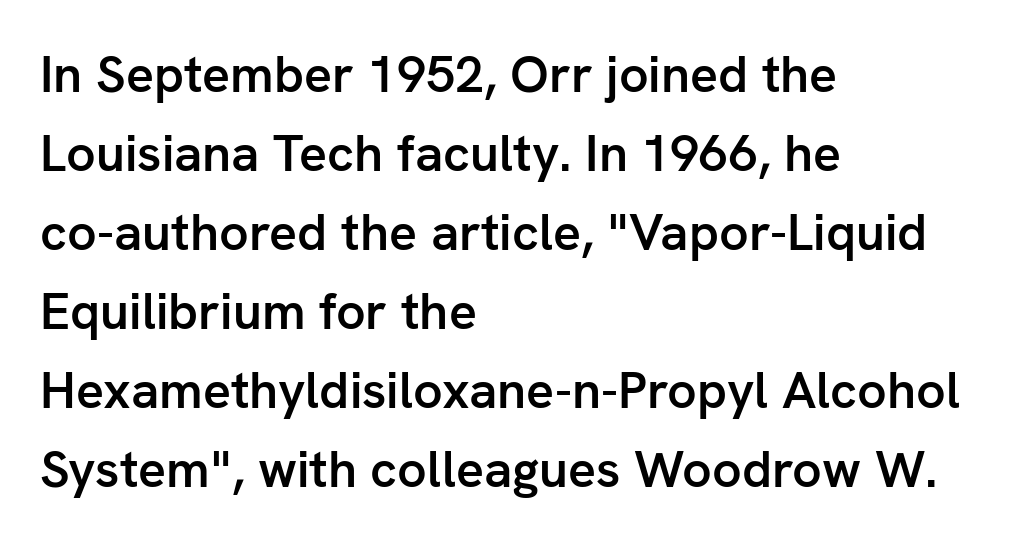
It's the straight-up-and-down kind of type. Type style note: lacks serifs. The text block is weighted toward the left margin, trailing off unevenly rightward. Has an underline been added? It has not. Is this a fixed-width face? No — the glyphs have proportional, varying widths. This rendering leaves character spacing at its baseline value.
